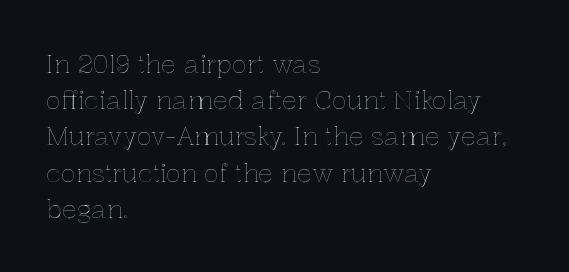
Q: Is the text italic (slanted)? A: No, it is upright.
Q: Is the text underlined? A: No.
Q: How is the paragraph aligned? A: Left-aligned.
Q: Is the spacing between letters normal or unusually wide? A: Normal.
Q: Is the spacing between lines tight, normal or loose? A: Normal.
